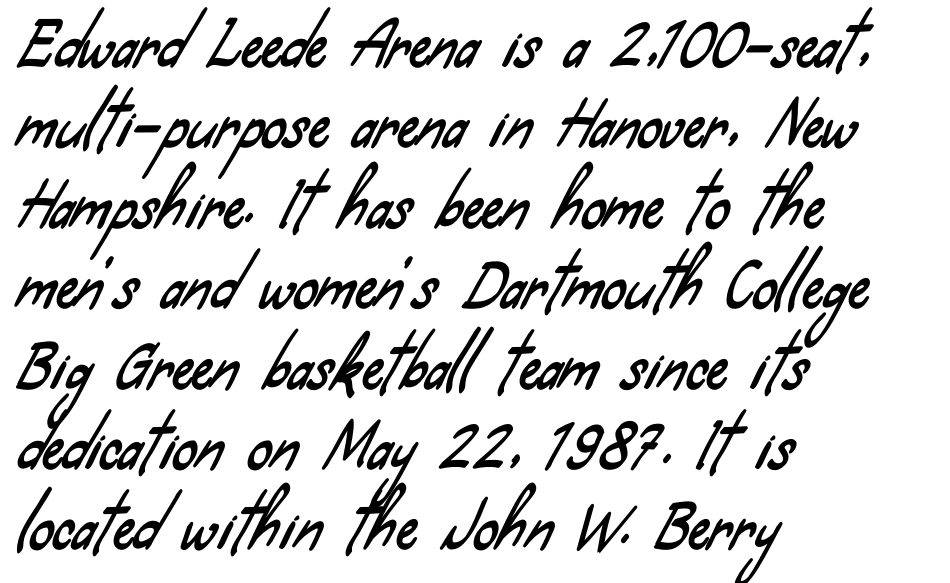
{"serif": "no", "width": "condensed", "stroke_contrast": "low", "x_height": "small", "monospaced": "no", "underline": "no", "align": "left", "line_spacing": "normal", "line_spacing_ratio": 1.34, "letter_spacing": "normal", "letter_spacing_em": 0.0, "glyph_px": 60}
